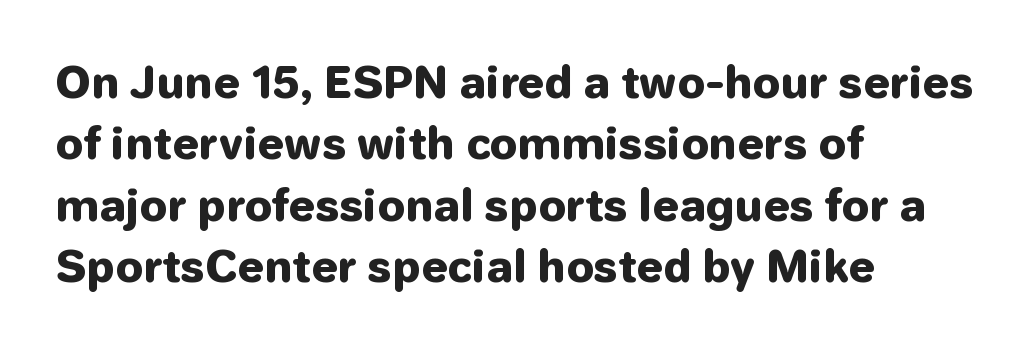
Q: Is the text bold? A: Yes.
Q: Is the text italic (slanted)? A: No, it is upright.
Q: Is the typeface a serif or a sans-serif typeface? A: Sans-serif.
Q: Is the text underlined? A: No.
Q: How is the paragraph aligned? A: Left-aligned.
Q: Is the spacing between letters normal or unusually wide? A: Normal.
Q: Is the spacing between lines tight, normal or loose? A: Normal.
Q: Width (condensed, normal, or wide)? A: Normal.
Q: Stroke contrast? A: Low.
Q: x-height? A: Medium.
Q: Monospaced? A: No.
